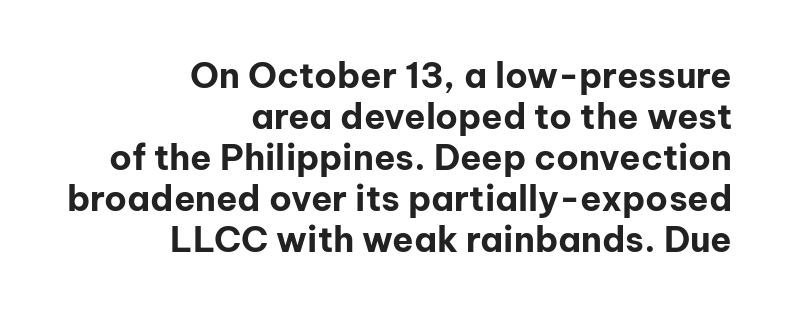
Q: Is the text bold? A: Yes.
Q: Is the text italic (slanted)? A: No, it is upright.
Q: Is the typeface a serif or a sans-serif typeface? A: Sans-serif.
Q: Is the text underlined? A: No.
Q: How is the paragraph aligned? A: Right-aligned.
Q: Is the spacing between letters normal or unusually wide? A: Normal.
Q: Width (condensed, normal, or wide)? A: Normal.
Q: Stroke contrast? A: Low.
Q: x-height? A: Medium.
Q: Monospaced? A: No.
